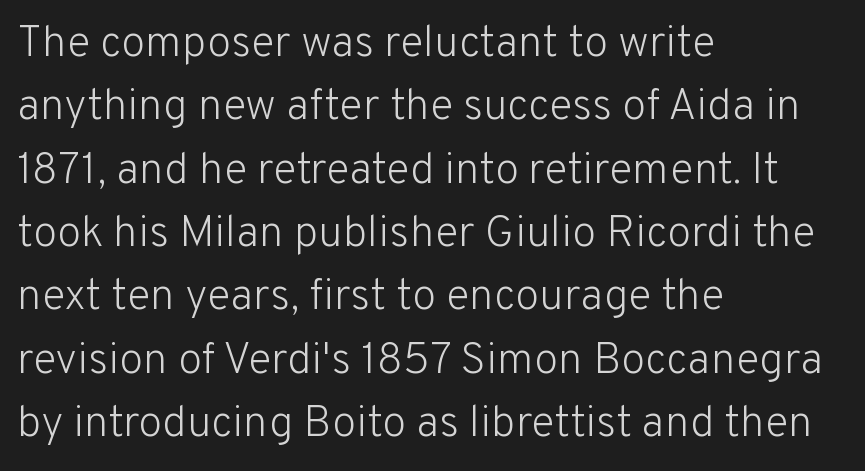
{"serif": "no", "italic": "no", "bold": "no", "weight": "light", "width": "normal", "stroke_contrast": "low", "x_height": "medium", "monospaced": "no", "underline": "no", "align": "left", "line_spacing": "normal", "line_spacing_ratio": 1.44, "letter_spacing": "normal", "letter_spacing_em": 0.0, "glyph_px": 44}
